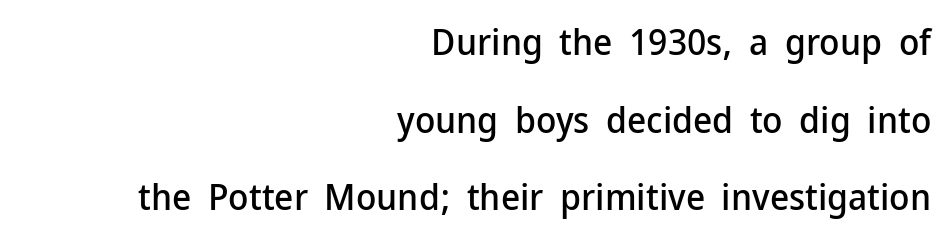
The image shows 37 px sans-serif type, upright; set right-aligned, loose line spacing (2.1x), normal letter spacing, not underlined; low stroke contrast and a medium x-height.
